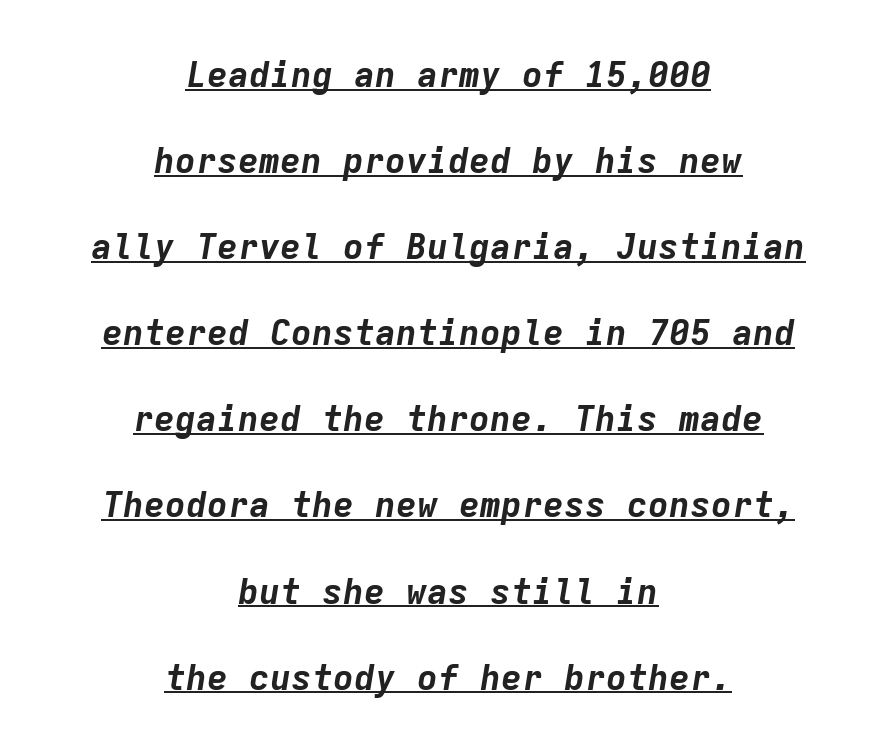
Q: Is the text bold? A: Yes.
Q: Is the text italic (slanted)? A: Yes, it leans right by about 9 degrees.
Q: Is the text underlined? A: Yes.
Q: How is the paragraph aligned? A: Centered.
Q: Is the spacing between letters normal or unusually wide? A: Normal.
Q: Is the spacing between lines tight, normal or loose? A: Loose.
Q: Width (condensed, normal, or wide)? A: Normal.
Q: Stroke contrast? A: Low.
Q: x-height? A: Medium.
Q: Monospaced? A: Yes.
